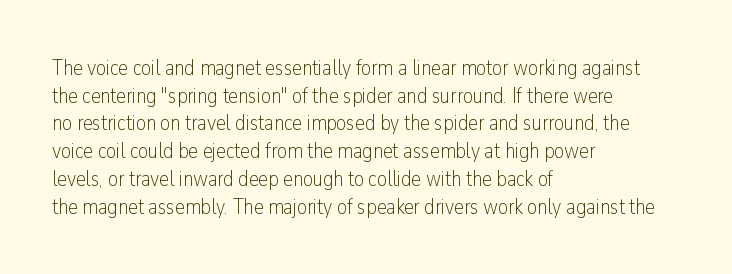
The typeface has the unassuming heft of standard copy or less. Vertical strokes here are truly vertical. A clean baseline with only descenders dipping below it. Default kerning and tracking; the words read as compact shapes.
